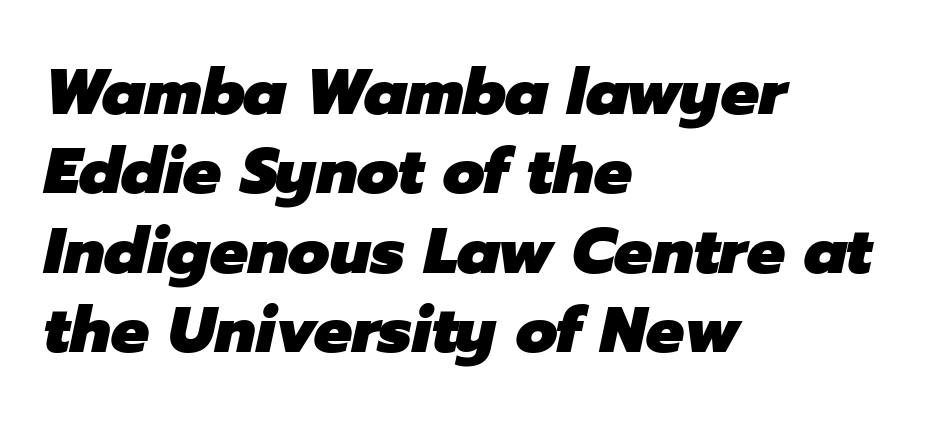
You can tell it's italic because the verticals aren't actually vertical. Each letter keeps its own natural width here, so spacing adapts to shape. If you drew a ruler down the left edge, every line would touch it. No word sits above an underline.
